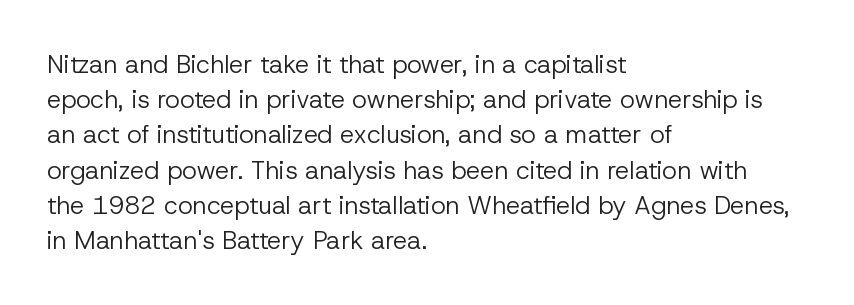
{"italic": "no", "bold": "no", "underline": "no", "align": "left", "line_spacing": "normal", "line_spacing_ratio": 1.41, "letter_spacing": "normal", "letter_spacing_em": 0.0, "glyph_px": 25}
